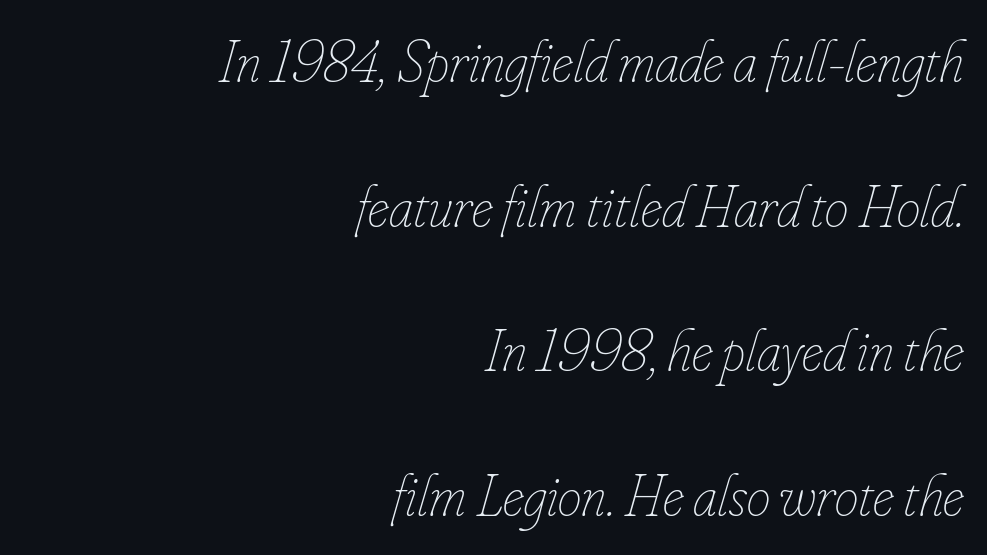
The image shows 60 px thin, condensed type, italic (leaning right); set right-aligned, loose line spacing (2.41x), normal letter spacing, not underlined; low stroke contrast and a small x-height.
